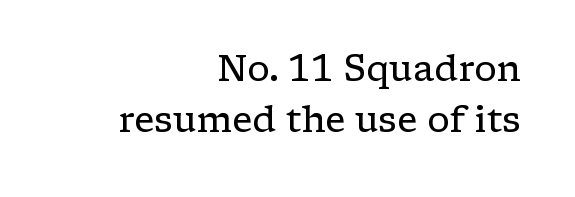
The image shows 36 px regular-weight, wide serif type, upright; set right-aligned, normal line spacing (1.43x), normal letter spacing, not underlined; low stroke contrast and a medium x-height.
